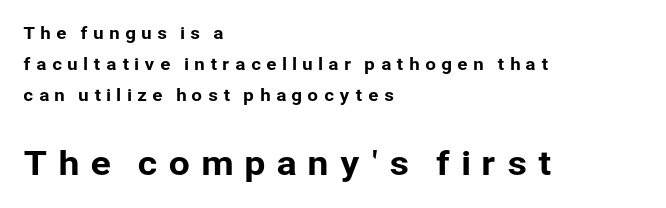
Q: Is the text italic (slanted)? A: No, it is upright.
Q: Is the typeface a serif or a sans-serif typeface? A: Sans-serif.
Q: Is the text underlined? A: No.
Q: How is the paragraph aligned? A: Left-aligned.
Q: Is the spacing between letters normal or unusually wide? A: Unusually wide.
Q: Which block of text is set in a larger size, the first (top) or the second (bottom)? A: The second (bottom) one.
Q: Width (condensed, normal, or wide)? A: Normal.
Q: Stroke contrast? A: Low.
Q: x-height? A: Medium.
Q: Monospaced? A: No.
